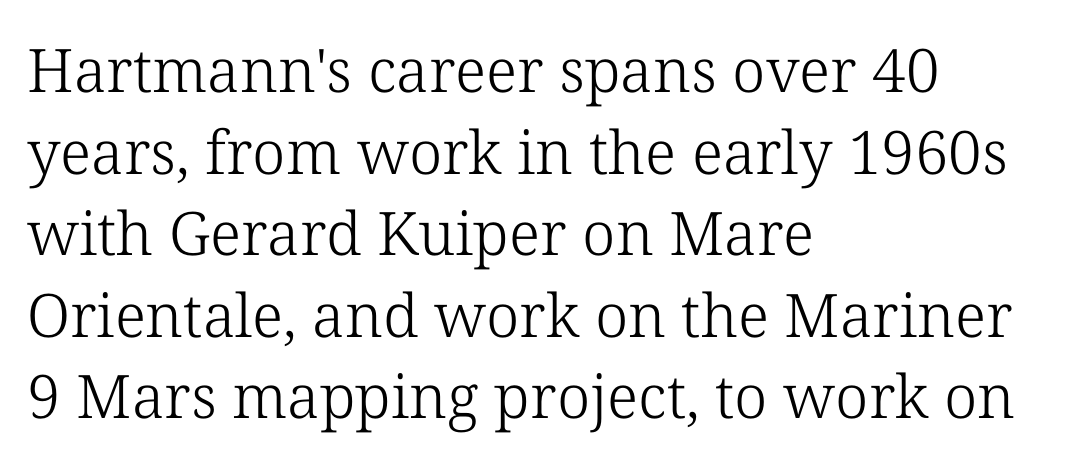
Q: Is the text bold? A: No.
Q: Is the text italic (slanted)? A: No, it is upright.
Q: Is the typeface a serif or a sans-serif typeface? A: Serif.
Q: Is the text underlined? A: No.
Q: How is the paragraph aligned? A: Left-aligned.
Q: Is the spacing between letters normal or unusually wide? A: Normal.
Q: Is the spacing between lines tight, normal or loose? A: Normal.
Q: Width (condensed, normal, or wide)? A: Normal.
Q: Stroke contrast? A: Low.
Q: x-height? A: Medium.
Q: Monospaced? A: No.
